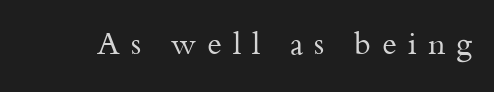
The image shows 31 px regular-weight serif type, upright; set unusually wide letter spacing (+0.36 em), not underlined; medium stroke contrast and a small x-height.
